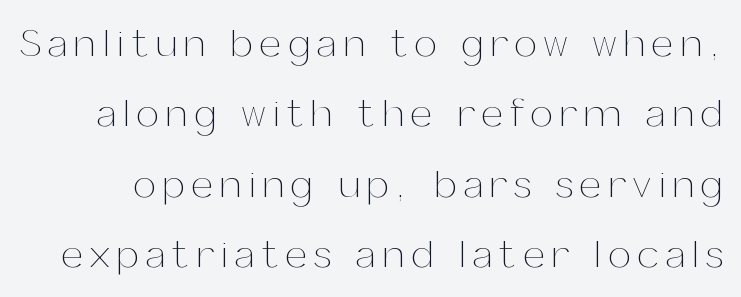
Q: Is the text bold? A: No.
Q: Is the text italic (slanted)? A: No, it is upright.
Q: Is the text underlined? A: No.
Q: Width (condensed, normal, or wide)? A: Normal.
Q: Stroke contrast? A: Medium.
Q: x-height? A: Medium.
Q: Monospaced? A: No.
